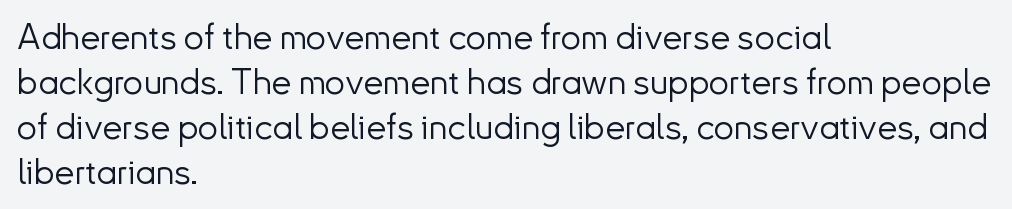
{"serif": "no", "italic": "no", "bold": "no", "weight": "light", "width": "normal", "stroke_contrast": "low", "x_height": "small", "monospaced": "no", "underline": "no", "align": "left", "line_spacing": "normal", "line_spacing_ratio": 1.25, "letter_spacing": "normal", "letter_spacing_em": 0.0, "glyph_px": 36}
